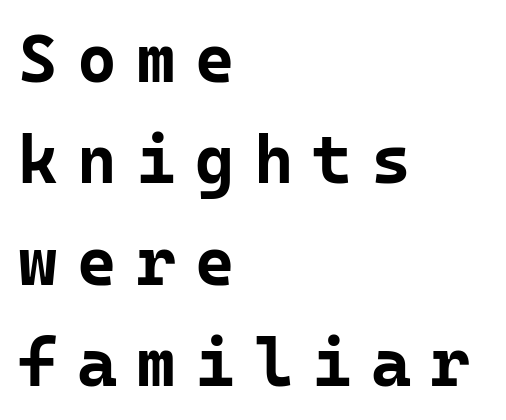
Q: Is the text bold? A: Yes.
Q: Is the text italic (slanted)? A: No, it is upright.
Q: Is the typeface a serif or a sans-serif typeface? A: Sans-serif.
Q: Is the text underlined? A: No.
Q: How is the paragraph aligned? A: Left-aligned.
Q: Is the spacing between letters normal or unusually wide? A: Unusually wide.
Q: Is the spacing between lines tight, normal or loose? A: Normal.
Q: Width (condensed, normal, or wide)? A: Normal.
Q: Stroke contrast? A: Low.
Q: x-height? A: Medium.
Q: Monospaced? A: Yes.
